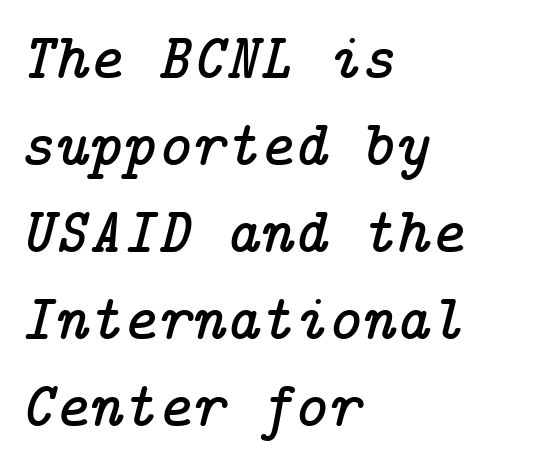
The image shows 65 px serif type, italic (leaning right); set left-aligned, normal line spacing (1.34x), normal letter spacing, not underlined; low stroke contrast and a medium x-height.
